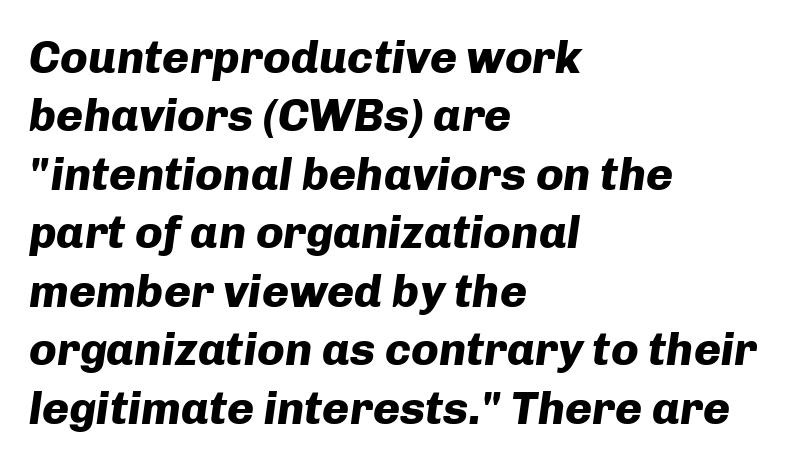
The image shows 46 px heavy type, italic (leaning right); set left-aligned, normal line spacing (1.27x), normal letter spacing, not underlined; low stroke contrast and a medium x-height.
